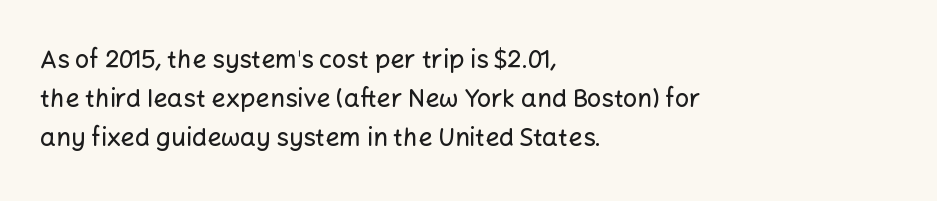
The image shows 25 px text type, upright; set left-aligned, normal line spacing (1.57x), normal letter spacing, not underlined.
